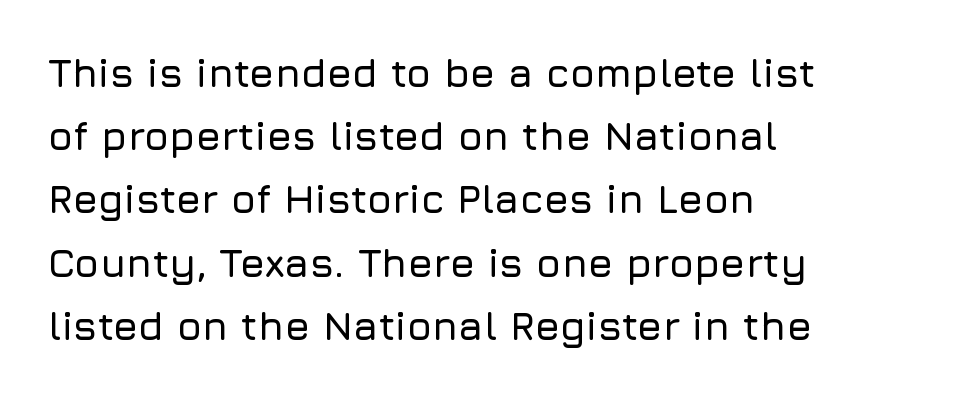
Q: Is the text italic (slanted)? A: No, it is upright.
Q: Is the typeface a serif or a sans-serif typeface? A: Sans-serif.
Q: Is the text underlined? A: No.
Q: How is the paragraph aligned? A: Left-aligned.
Q: Is the spacing between letters normal or unusually wide? A: Normal.
Q: Is the spacing between lines tight, normal or loose? A: Normal.
Q: Width (condensed, normal, or wide)? A: Normal.
Q: Stroke contrast? A: Low.
Q: x-height? A: Medium.
Q: Monospaced? A: No.
